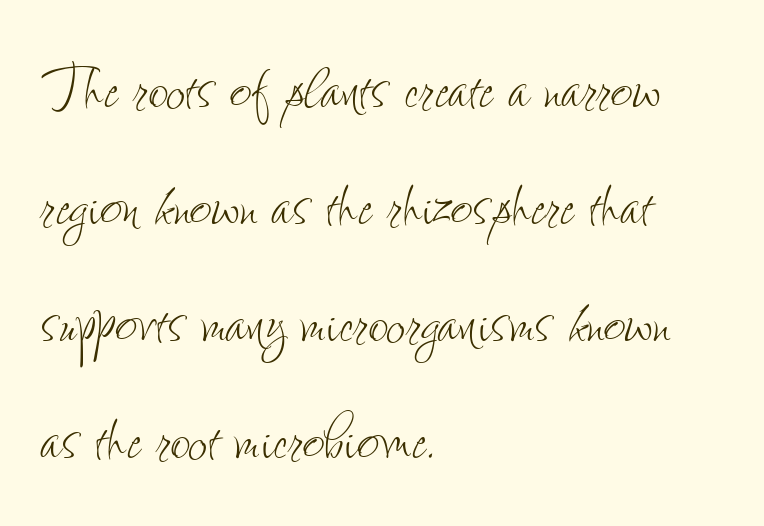
Descenders hang freely into open space. Leading: standard. The passage shown has conventional tracking throughout. Stem width sits at or under what a default text font uses.
